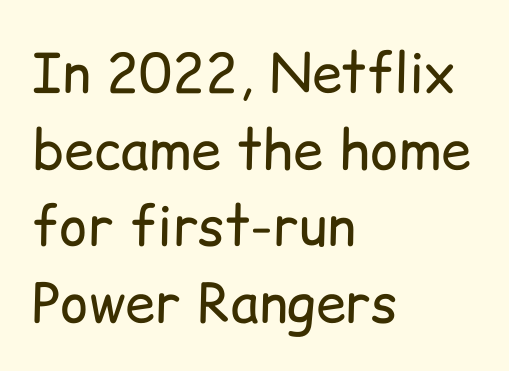
Q: Is the text bold? A: No.
Q: Is the text italic (slanted)? A: No, it is upright.
Q: Is the typeface a serif or a sans-serif typeface? A: Sans-serif.
Q: Is the text underlined? A: No.
Q: How is the paragraph aligned? A: Left-aligned.
Q: Is the spacing between letters normal or unusually wide? A: Normal.
Q: Is the spacing between lines tight, normal or loose? A: Normal.
Q: Width (condensed, normal, or wide)? A: Normal.
Q: Stroke contrast? A: Low.
Q: x-height? A: Medium.
Q: Monospaced? A: No.
